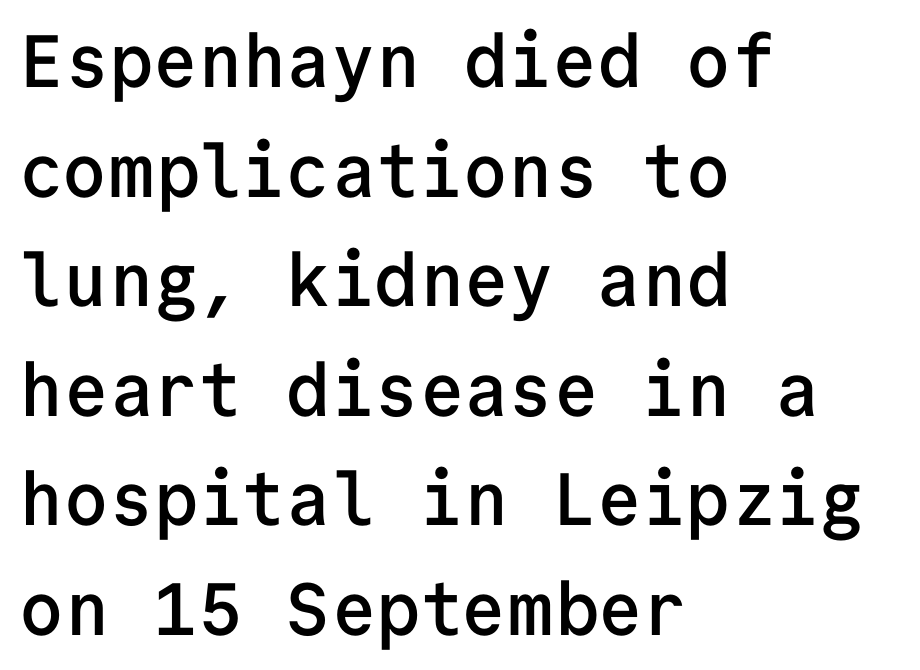
The image shows 74 px semibold sans-serif type, upright, monospaced; set left-aligned, normal line spacing (1.48x), normal letter spacing, not underlined; low stroke contrast and a medium x-height.
